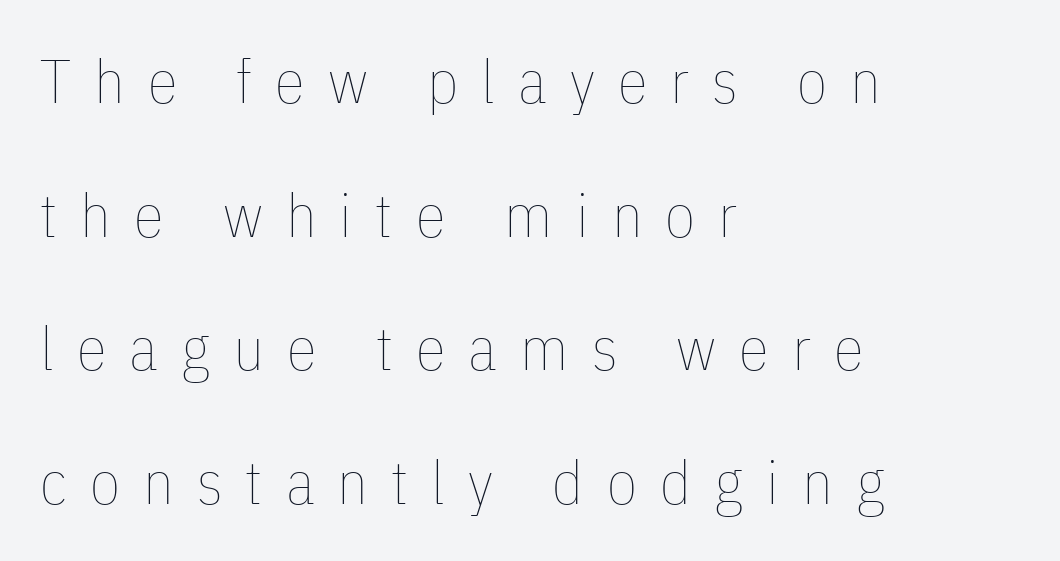
{"italic": "no", "bold": "no", "weight": "thin", "width": "condensed", "stroke_contrast": "low", "x_height": "medium", "monospaced": "no", "underline": "no", "align": "left", "line_spacing": "loose", "line_spacing_ratio": 2.19, "letter_spacing": "wide", "letter_spacing_em": 0.38, "glyph_px": 61}
